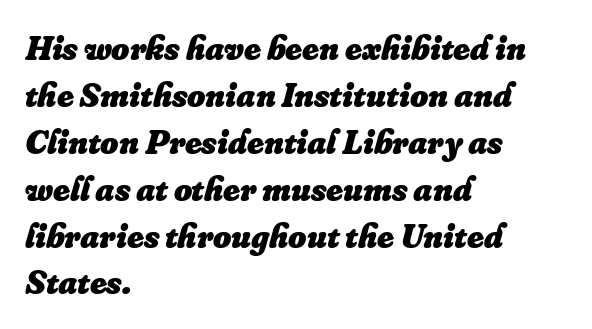
{"italic": "yes", "lean": "right", "slant_degrees": 16, "bold": "yes", "weight": "heavy", "width": "normal", "stroke_contrast": "low", "x_height": "small", "monospaced": "no", "underline": "no", "align": "left", "line_spacing": "normal", "line_spacing_ratio": 1.34, "letter_spacing": "normal", "letter_spacing_em": 0.0, "glyph_px": 35}
